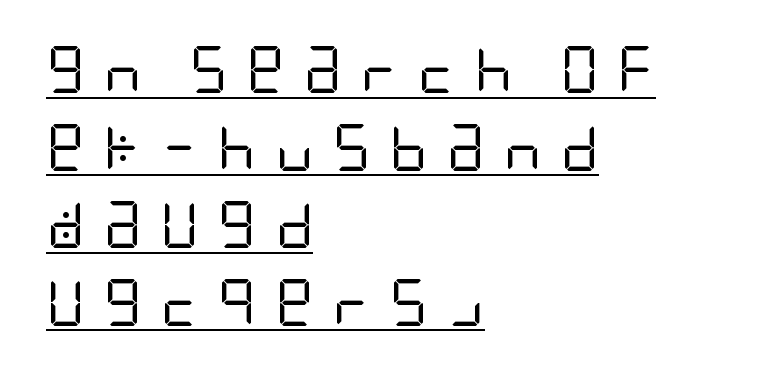
The image shows 47 px regular-weight, condensed sans-serif type, upright; set left-aligned, normal line spacing (1.65x), unusually wide letter spacing (+0.4 em), underlined; low stroke contrast and a large x-height.
